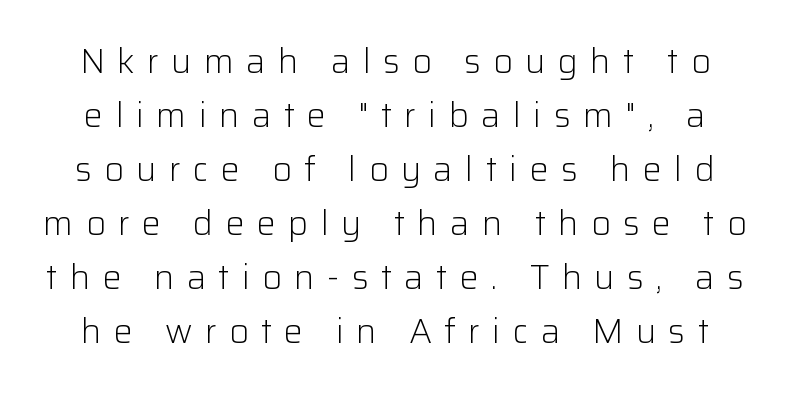
The face used here is rendered with a markedly widened letterfit. The string is rendered with underlining switched off. How would I describe the line gaps? Plain and ordinary. Does the type have serifs? No, each stem ends abruptly. The letterforms sit at book weight or below.
